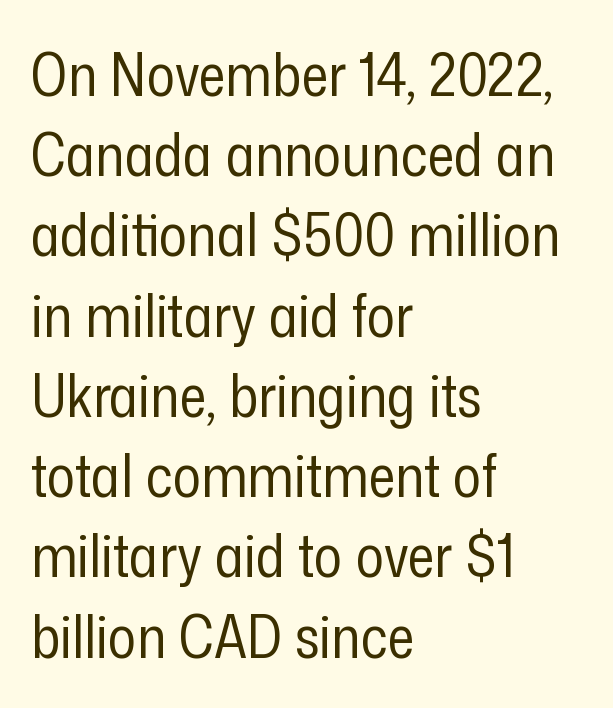
The image shows 59 px regular-weight, condensed sans-serif type, upright; set left-aligned, normal line spacing (1.36x), normal letter spacing, not underlined; low stroke contrast and a medium x-height.
